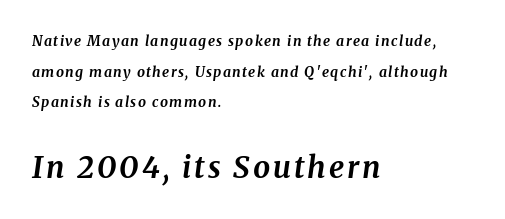
Summary of vertical rhythm: relaxed, with wide interline spacing. Stroke thickness is high; the sample reads as a true bold. Descender tails drop into unmarked territory. It's the slanting kind of type. Notice how the passage keeps a crisp vertical edge on the left only.
